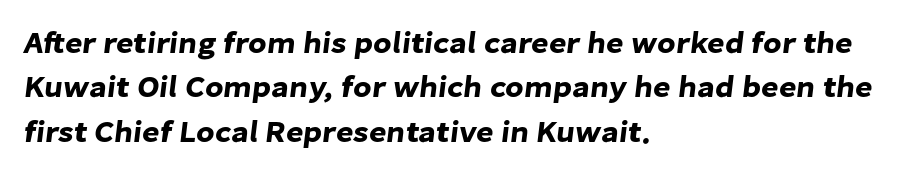
{"serif": "no", "width": "normal", "stroke_contrast": "low", "x_height": "medium", "monospaced": "no", "underline": "no", "align": "left", "line_spacing": "normal", "line_spacing_ratio": 1.48, "letter_spacing": "normal", "letter_spacing_em": 0.0, "glyph_px": 30}
